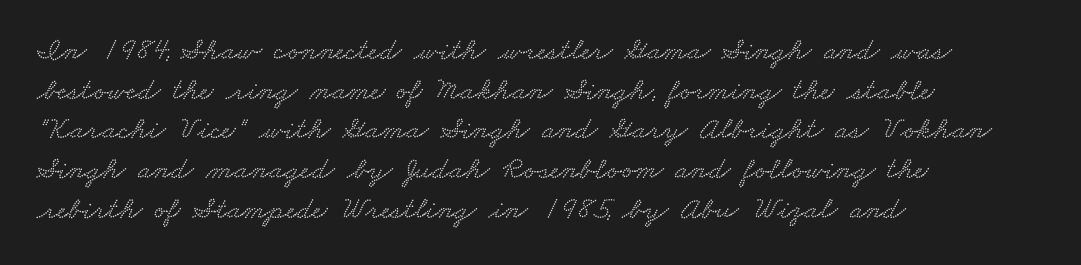
The image shows 31 px wide type; set left-aligned, normal line spacing (1.28x), normal letter spacing, not underlined; low stroke contrast and a small x-height.
